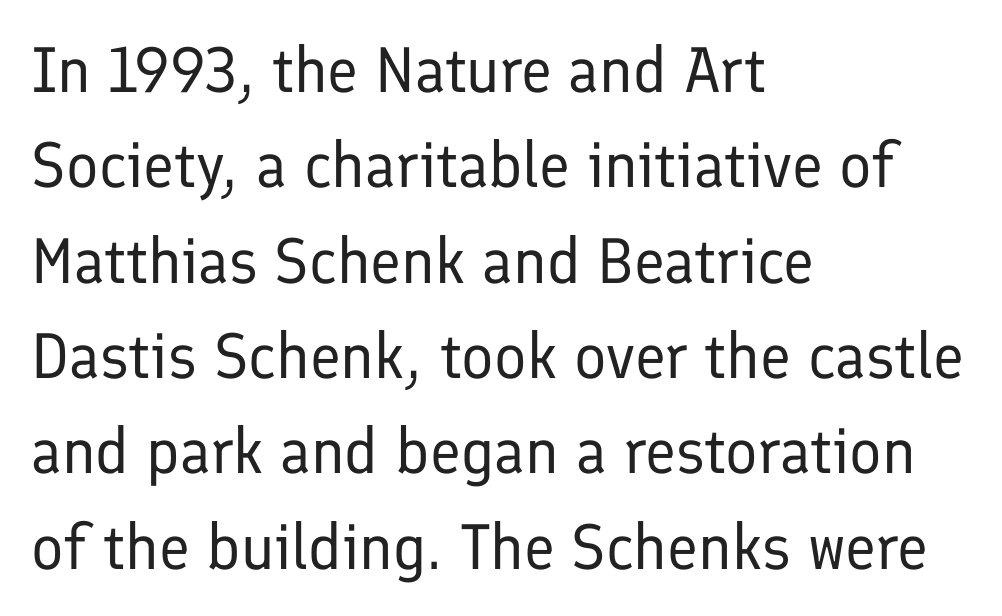
The image shows 64 px regular-weight sans-serif type, upright; set left-aligned, normal line spacing (1.49x), normal letter spacing, not underlined; low stroke contrast and a medium x-height.
